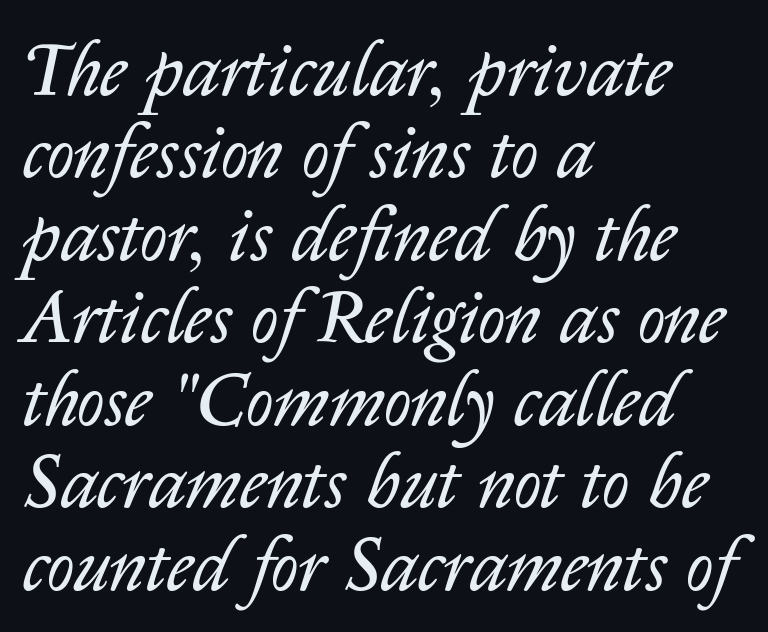
Q: Is the text bold? A: No.
Q: Is the text italic (slanted)? A: Yes, it leans right by about 14 degrees.
Q: Is the text underlined? A: No.
Q: How is the paragraph aligned? A: Left-aligned.
Q: Is the spacing between letters normal or unusually wide? A: Normal.
Q: Is the spacing between lines tight, normal or loose? A: Tight.
Q: Width (condensed, normal, or wide)? A: Normal.
Q: Stroke contrast? A: Low.
Q: x-height? A: Medium.
Q: Monospaced? A: No.
